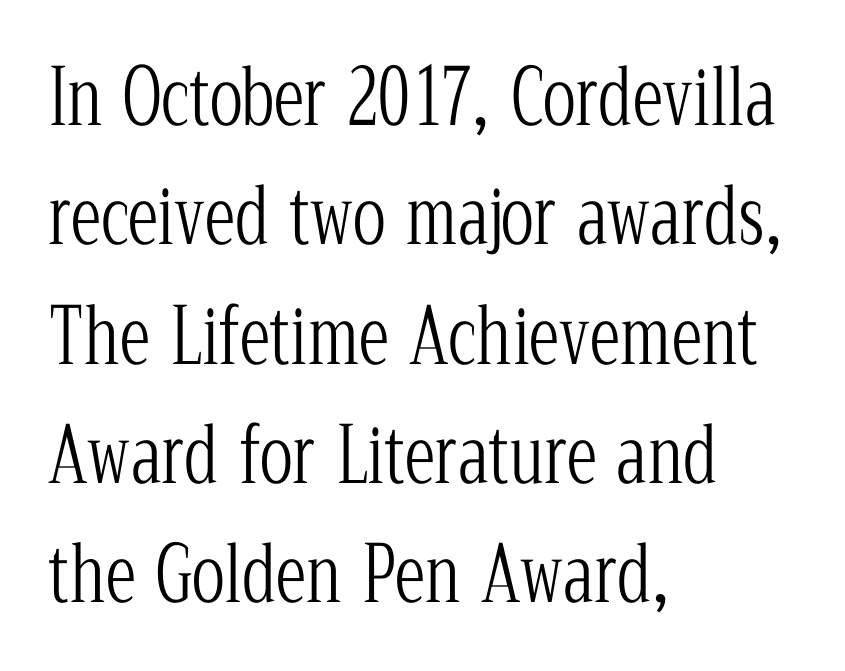
Words float on clear page, feet unadorned. Weight: not bold — regular or lighter. Honestly, the letter spacing is just normal — you wouldn't notice it. A normal amount of white space separates one row of letters from the next.
